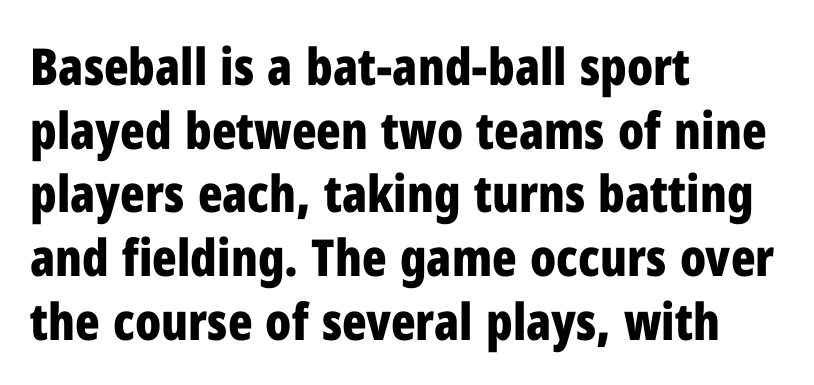
{"serif": "no", "italic": "no", "bold": "yes", "weight": "bold", "width": "condensed", "stroke_contrast": "low", "x_height": "medium", "monospaced": "no", "underline": "no", "align": "left", "line_spacing": "normal", "line_spacing_ratio": 1.25, "letter_spacing": "normal", "letter_spacing_em": 0.0, "glyph_px": 51}
